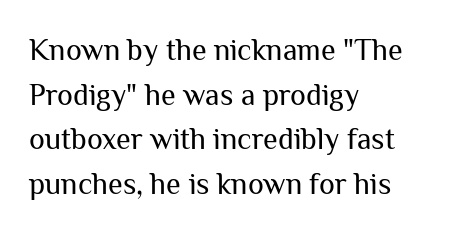
{"serif": "no", "italic": "no", "bold": "no", "weight": "regular", "width": "normal", "stroke_contrast": "medium", "x_height": "medium", "monospaced": "no", "underline": "no", "align": "left", "line_spacing": "normal", "line_spacing_ratio": 1.49, "letter_spacing": "normal", "letter_spacing_em": 0.0, "glyph_px": 30}
